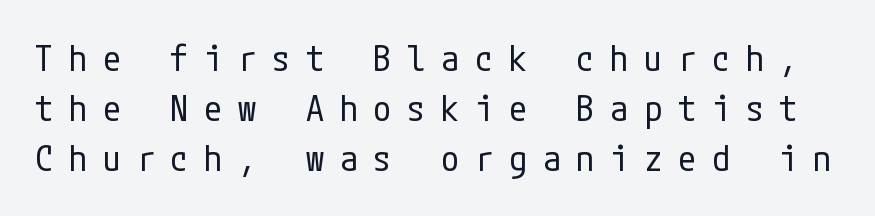
The line texture is sparse and dotted thanks to wide tracking. Is the type heavy? It reads as light-to-regular instead. Ascenders rise straight up at ninety degrees. To sum up the face: it is a sans, with no serifs. Unmarked baselines from the first word to the last.
